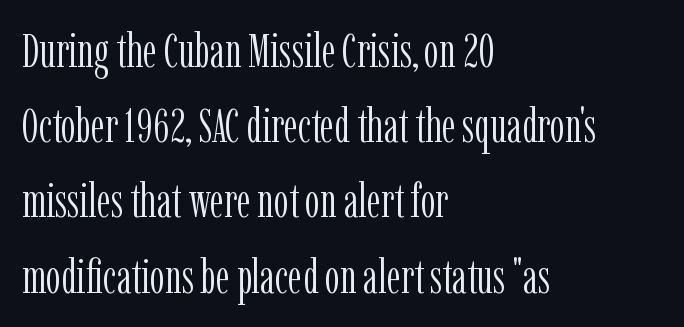
Character widths vary here, with narrow letters taking less room than wide ones. Stems and bowls with no extra thickness — not bold. Plain, unruled lines of type. Normally led — the rows are evenly, conventionally spaced. Examine the stroke ends and you'll spot serifs. The face used here is rendered with its standard letterfit.
